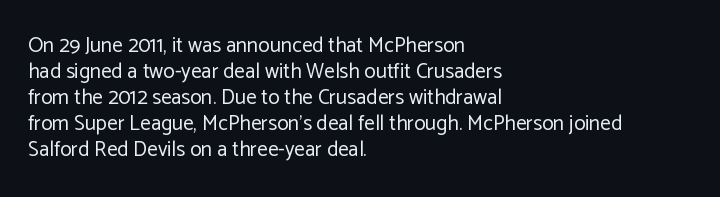
Q: Is the text bold? A: No.
Q: Is the text italic (slanted)? A: No, it is upright.
Q: Is the text underlined? A: No.
Q: How is the paragraph aligned? A: Left-aligned.
Q: Is the spacing between letters normal or unusually wide? A: Normal.
